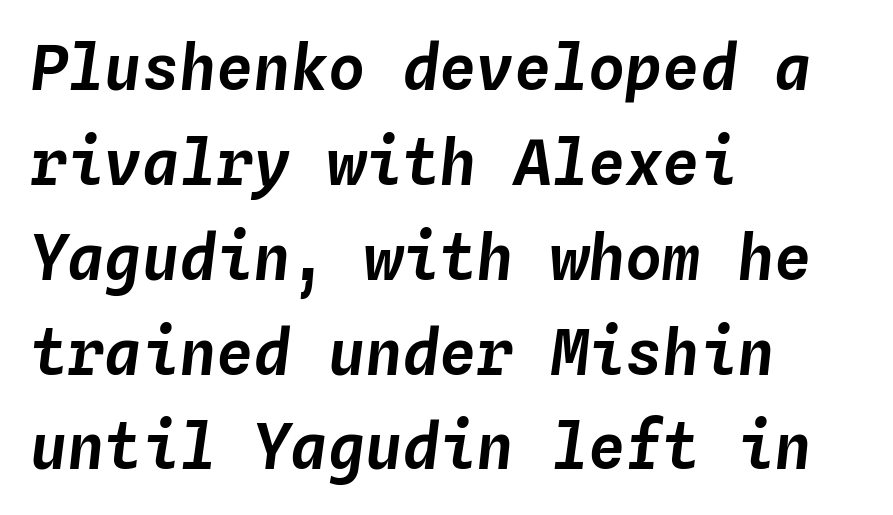
{"italic": "yes", "lean": "right", "slant_degrees": 4, "width": "normal", "stroke_contrast": "low", "x_height": "medium", "monospaced": "yes", "underline": "no", "align": "left", "line_spacing": "normal", "line_spacing_ratio": 1.53, "letter_spacing": "normal", "letter_spacing_em": 0.0, "glyph_px": 62}
